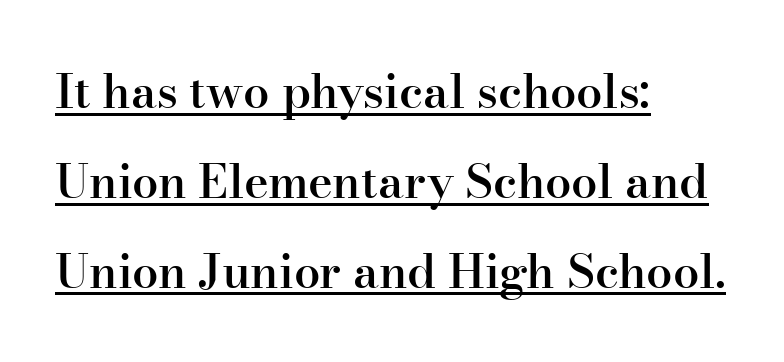
Q: Is the text bold? A: Semi-bold.
Q: Is the text italic (slanted)? A: No, it is upright.
Q: Is the typeface a serif or a sans-serif typeface? A: Serif.
Q: Is the text underlined? A: Yes.
Q: How is the paragraph aligned? A: Left-aligned.
Q: Is the spacing between letters normal or unusually wide? A: Normal.
Q: Is the spacing between lines tight, normal or loose? A: Loose.
Q: Width (condensed, normal, or wide)? A: Normal.
Q: Stroke contrast? A: High.
Q: x-height? A: Small.
Q: Monospaced? A: No.
